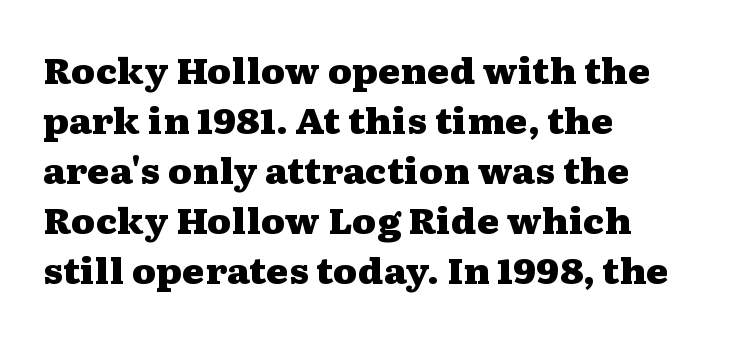
Every row of glyphs begins at an identical x-position on the left. A full-strength bold gives these letters their thick strokes. Whoever set this chose a conventional vertical rhythm. Letter spacing: default. Yep, those are serifs on the letters. Rule under the text: the space is simply empty.
